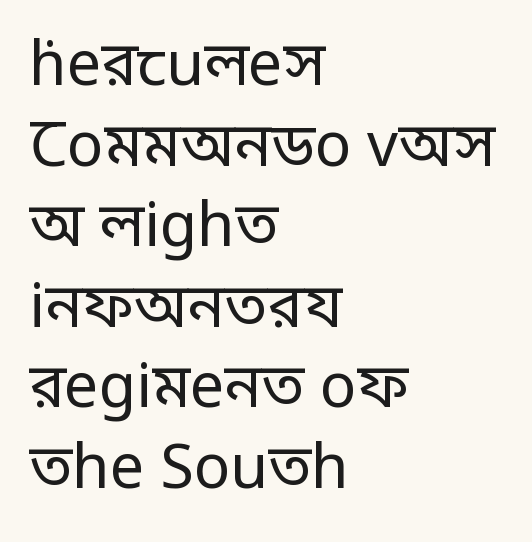
Leading: standard. The face used here is proportionally spaced, like ordinary book or web type. This rendering employs a face without finishing strokes, i.e., a sans-serif. Check the space under the baseline: it is left empty. The font sits on the lighter half of the weight spectrum, regular included. This sample uses an upright cut, with every glyph sitting square on the baseline.
